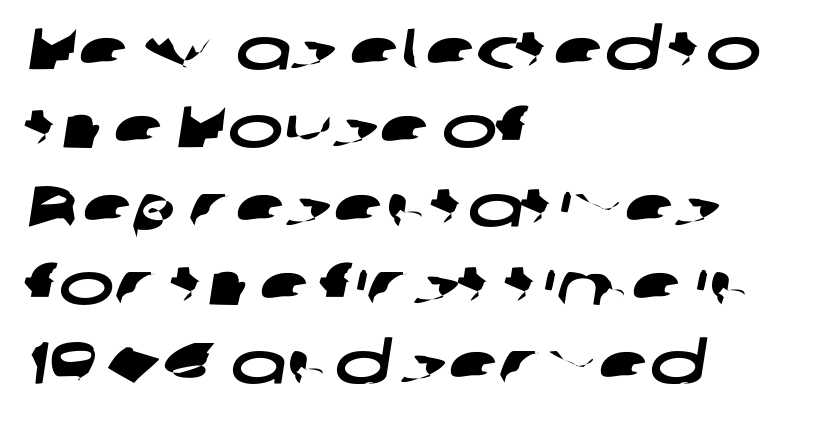
Q: Is the typeface a serif or a sans-serif typeface? A: Sans-serif.
Q: Is the text underlined? A: No.
Q: How is the paragraph aligned? A: Left-aligned.
Q: Is the spacing between letters normal or unusually wide? A: Normal.
Q: Is the spacing between lines tight, normal or loose? A: Normal.
Q: Width (condensed, normal, or wide)? A: Wide.
Q: Stroke contrast? A: Low.
Q: x-height? A: Medium.
Q: Monospaced? A: No.
